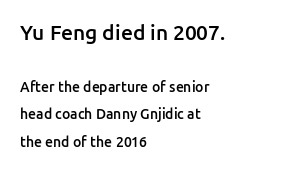
Reading top to bottom, the characters get smaller at the block break. This is the regular roman posture of the typeface. Nobody drew a line under any word here. Strokes here are thickened, but only to semibold level. A classic flush-left, rag-right setting is used for this passage. What's the leading like? Stretched, with rows far apart.
